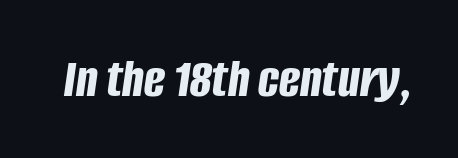
Q: Is the text bold? A: Yes.
Q: Is the text italic (slanted)? A: Yes, it leans right by about 8 degrees.
Q: Is the text underlined? A: No.
Q: Is the spacing between letters normal or unusually wide? A: Normal.
Q: Width (condensed, normal, or wide)? A: Condensed.
Q: Stroke contrast? A: Low.
Q: x-height? A: Large.
Q: Monospaced? A: No.
